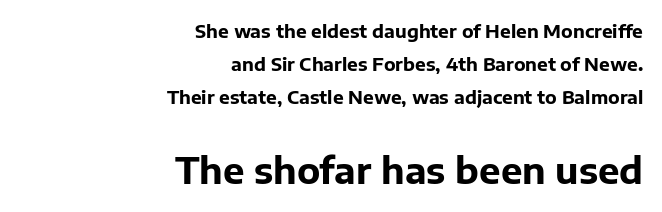
The letters carry no serifs — their stems end cleanly without finishing strokes. Short and long lines alike share a common ending point at right. These lines are rendered in a variable-pitch font. This layout puts the modest block above and the oversized block below.
